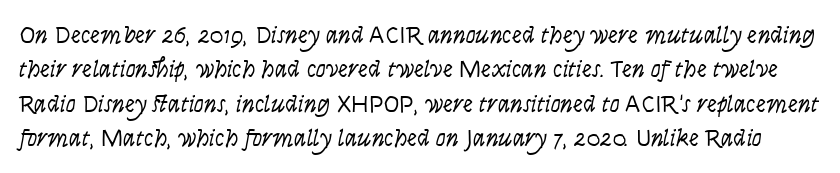
{"italic": "yes", "lean": "right", "slant_degrees": 9, "bold": "no", "underline": "no", "line_spacing": "normal", "line_spacing_ratio": 1.38, "letter_spacing": "normal", "letter_spacing_em": 0.0, "glyph_px": 25}
